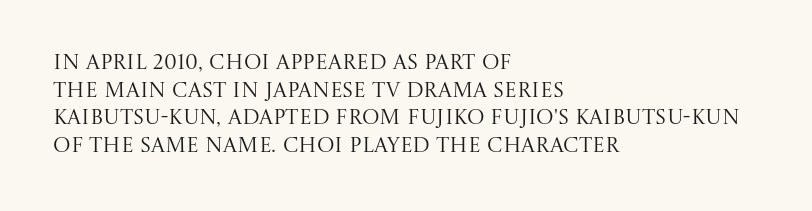
{"italic": "no", "bold": "no", "underline": "no", "align": "left", "line_spacing": "normal", "line_spacing_ratio": 1.31, "letter_spacing": "normal", "letter_spacing_em": 0.0, "glyph_px": 21}
